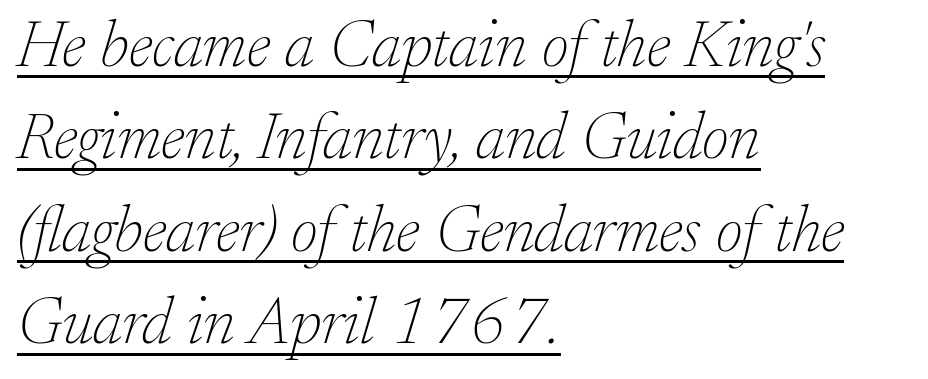
Q: Is the text bold? A: No.
Q: Is the text italic (slanted)? A: Yes, it leans right by about 17 degrees.
Q: Is the typeface a serif or a sans-serif typeface? A: Serif.
Q: Is the text underlined? A: Yes.
Q: How is the paragraph aligned? A: Left-aligned.
Q: Is the spacing between letters normal or unusually wide? A: Normal.
Q: Is the spacing between lines tight, normal or loose? A: Normal.
Q: Width (condensed, normal, or wide)? A: Normal.
Q: Stroke contrast? A: Low.
Q: x-height? A: Small.
Q: Monospaced? A: No.
